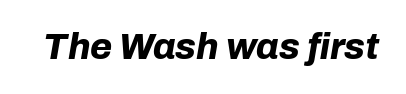
The image shows 36 px bold type, italic (leaning right); set normal letter spacing, not underlined; low stroke contrast and a medium x-height.
